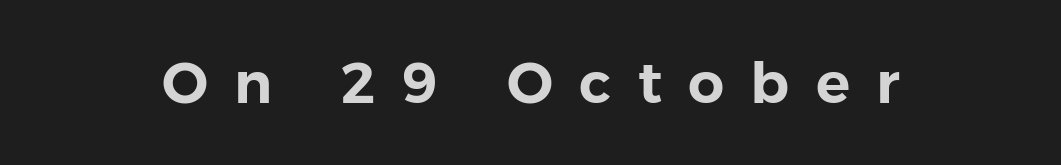
The face used here is a sans, in the tradition of grotesques and geometrics. Is the letter spacing exaggerated? Yes — the characters are pushed far apart. Letters rest on an invisible, unmarked baseline. Do the characters align in a grid? No, the font is proportional.
